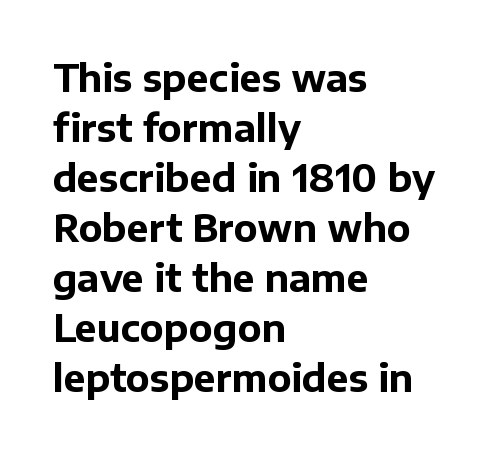
{"serif": "no", "italic": "no", "bold": "yes", "weight": "bold", "width": "normal", "stroke_contrast": "low", "x_height": "medium", "monospaced": "no", "underline": "no", "align": "left", "line_spacing": "normal", "line_spacing_ratio": 1.35, "letter_spacing": "normal", "letter_spacing_em": 0.0, "glyph_px": 37}
